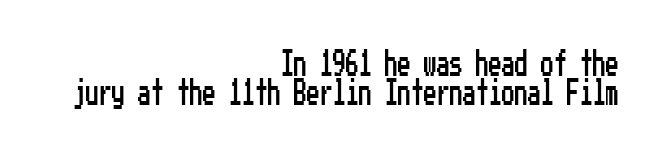
Q: Is the text italic (slanted)? A: No, it is upright.
Q: Is the text underlined? A: No.
Q: How is the paragraph aligned? A: Right-aligned.
Q: Is the spacing between letters normal or unusually wide? A: Normal.
Q: Is the spacing between lines tight, normal or loose? A: Tight.
